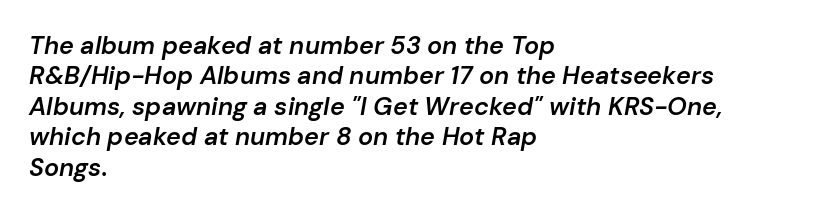
Q: Is the text bold? A: Semi-bold.
Q: Is the text italic (slanted)? A: Yes, it leans right by about 10 degrees.
Q: Is the text underlined? A: No.
Q: How is the paragraph aligned? A: Left-aligned.
Q: Is the spacing between letters normal or unusually wide? A: Normal.
